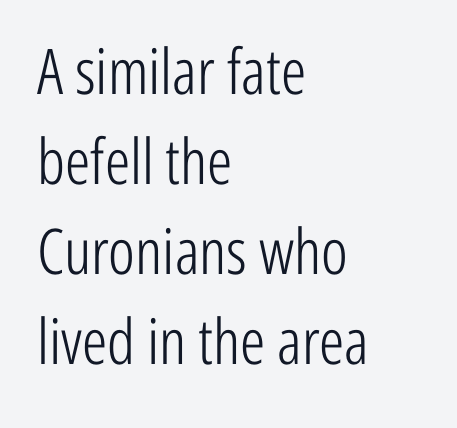
{"serif": "no", "italic": "no", "bold": "no", "weight": "light", "width": "condensed", "stroke_contrast": "low", "x_height": "medium", "monospaced": "no", "underline": "no", "align": "left", "line_spacing": "normal", "line_spacing_ratio": 1.43, "letter_spacing": "normal", "letter_spacing_em": 0.0, "glyph_px": 63}
